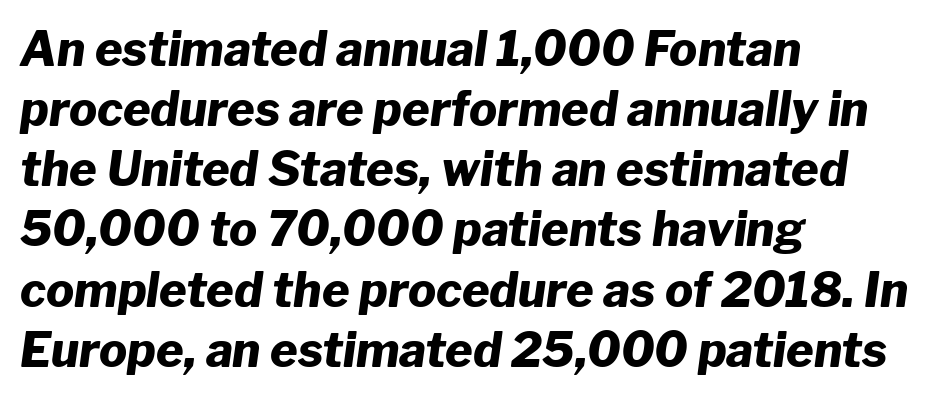
One-word summary of the alignment: left. This is oblique type, the kind used for emphasis or titles. What weight is shown? A full bold with thick strokes. In terms of letterspacing, this is plain default setting. How would I describe the line gaps? Plain and ordinary.
